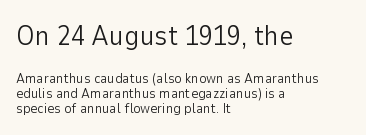
The image shows 28 px light sans-serif type, upright; set left-aligned, tight line spacing (1.07x), normal letter spacing, not underlined; the first (top) block is 2.0x larger; low stroke contrast and a medium x-height.
